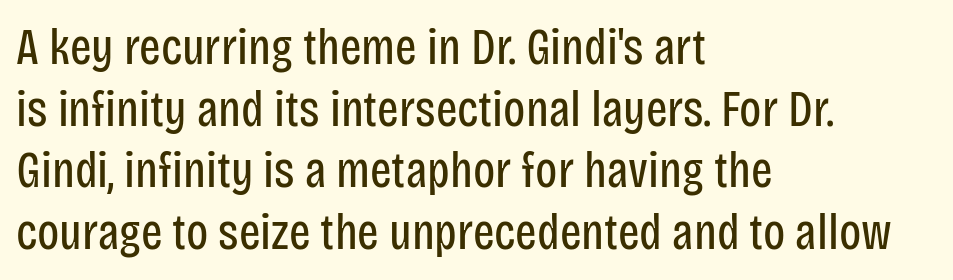
The image shows 51 px regular-weight, condensed sans-serif type, upright; set left-aligned, line spacing 1.21x, normal letter spacing, not underlined; low stroke contrast and a large x-height.
